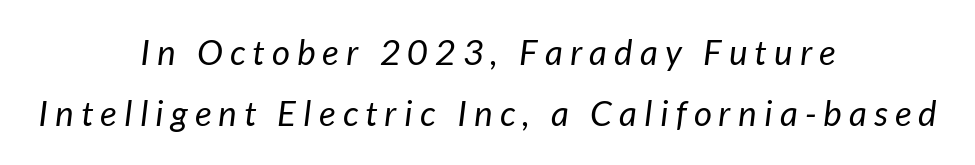
Type without underlining. Loose tracking; the words dissolve into strings of separated letters. These lines stack symmetrically, like a column narrowing and widening about its center. Stroke terminals: plain, sans-serif.
